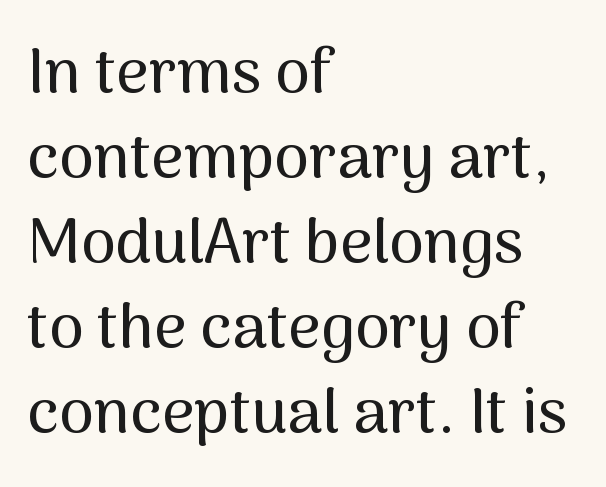
The image shows 63 px sans-serif type, upright; set left-aligned, normal line spacing (1.35x), normal letter spacing, not underlined; medium stroke contrast and a medium x-height.
